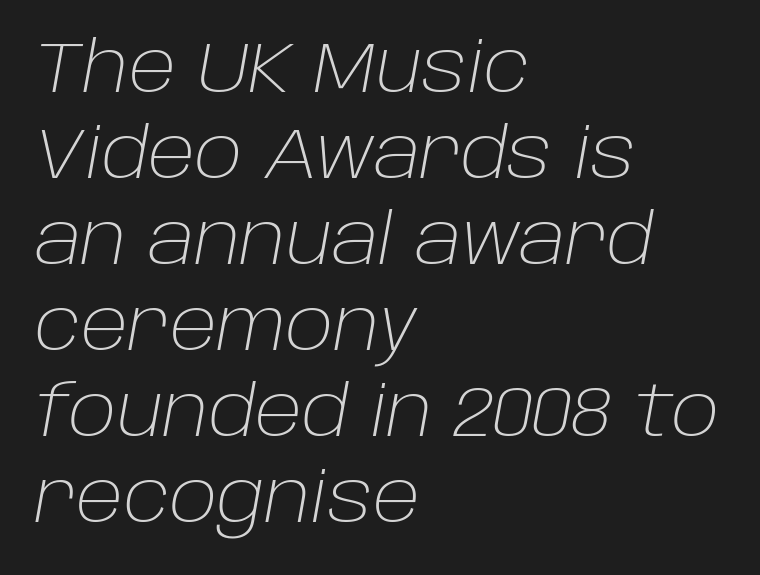
The image shows 71 px light type, italic (leaning right); set left-aligned, line spacing 1.21x, normal letter spacing, not underlined; low stroke contrast and a large x-height.
